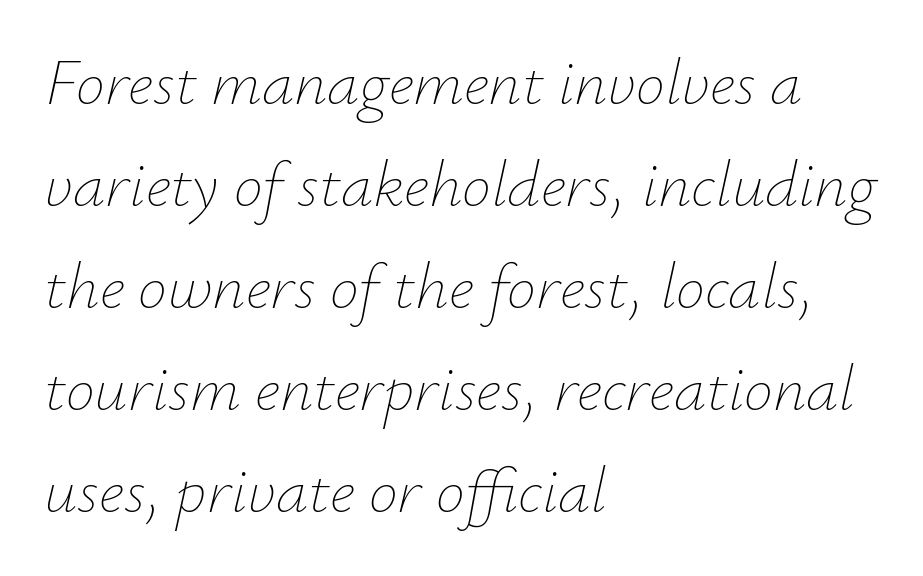
The image shows 65 px thin type, italic (leaning right); set left-aligned, normal line spacing (1.57x), normal letter spacing, not underlined; low stroke contrast and a small x-height.
